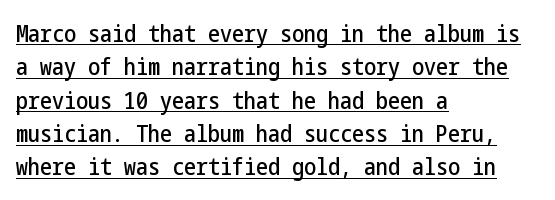
Reading down the block, your eye returns to a fixed left position each line. The block of text has a typical density, with ordinary space between rows. In terms of letterspacing, this is plain default setting. Underline: present. Characters remain perfectly vertical along every line.
